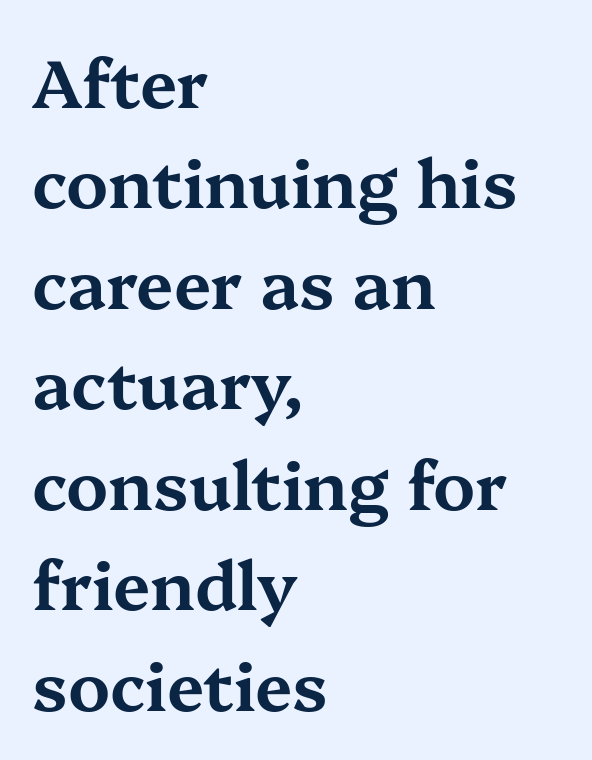
{"serif": "yes", "italic": "no", "width": "wide", "stroke_contrast": "medium", "x_height": "medium", "monospaced": "no", "underline": "no", "align": "left", "line_spacing": "normal", "line_spacing_ratio": 1.5, "letter_spacing": "normal", "letter_spacing_em": 0.0, "glyph_px": 67}
